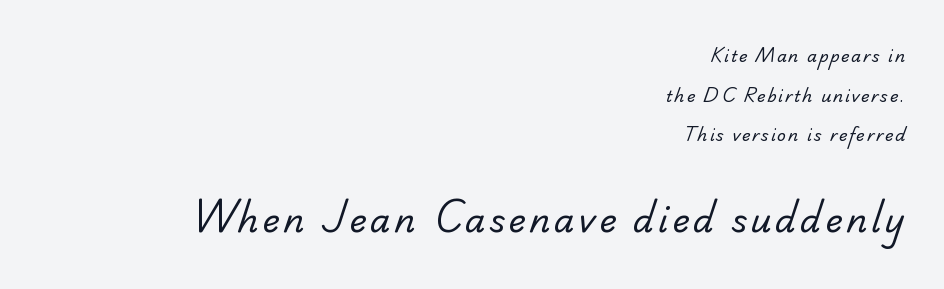
Q: Is the text bold? A: No.
Q: Is the typeface a serif or a sans-serif typeface? A: Serif.
Q: Is the text underlined? A: No.
Q: How is the paragraph aligned? A: Right-aligned.
Q: Is the spacing between lines tight, normal or loose? A: Loose.
Q: Which block of text is set in a larger size, the first (top) or the second (bottom)? A: The second (bottom) one.
Q: Width (condensed, normal, or wide)? A: Normal.
Q: Stroke contrast? A: Low.
Q: x-height? A: Small.
Q: Monospaced? A: No.
